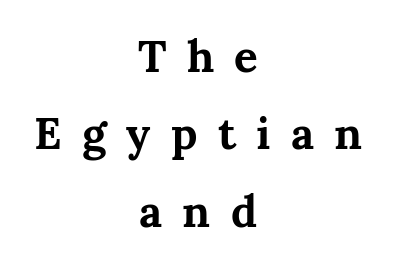
The image shows 44 px bold serif type, upright; set centered, line spacing 1.76x, unusually wide letter spacing (+0.46 em), not underlined; medium stroke contrast and a medium x-height.
